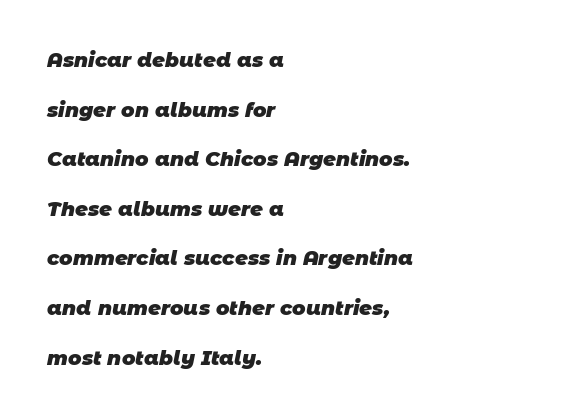
Q: Is the text bold? A: Yes.
Q: Is the text underlined? A: No.
Q: How is the paragraph aligned? A: Left-aligned.
Q: Is the spacing between letters normal or unusually wide? A: Normal.
Q: Is the spacing between lines tight, normal or loose? A: Loose.
